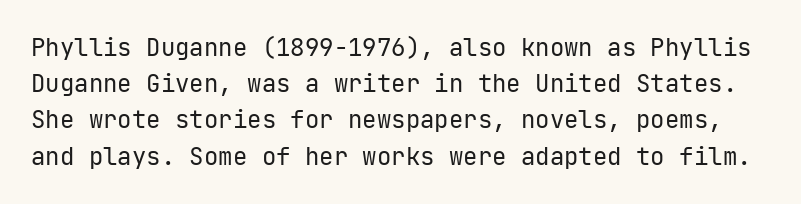
{"italic": "no", "bold": "no", "underline": "no", "line_spacing": "normal", "line_spacing_ratio": 1.51, "letter_spacing": "normal", "letter_spacing_em": 0.0, "glyph_px": 24}
